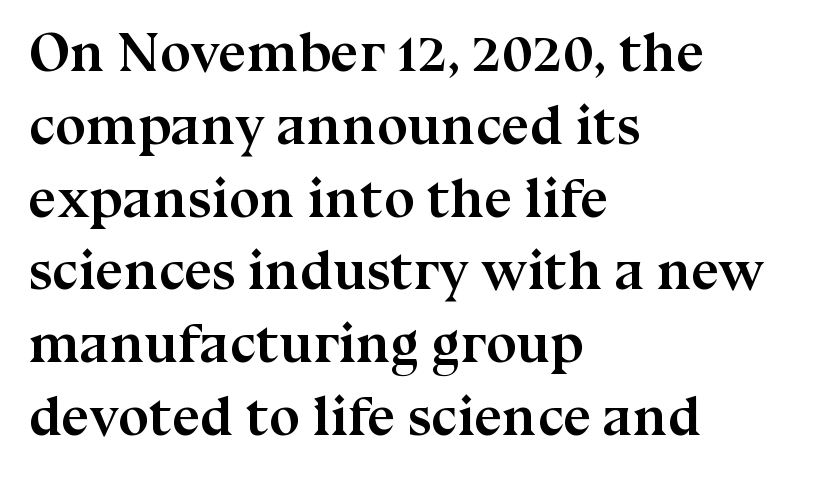
{"serif": "yes", "italic": "no", "bold": "yes", "weight": "semibold", "width": "normal", "stroke_contrast": "medium", "x_height": "medium", "monospaced": "no", "underline": "no", "align": "left", "line_spacing": "normal", "line_spacing_ratio": 1.3, "letter_spacing": "normal", "letter_spacing_em": 0.0, "glyph_px": 56}
